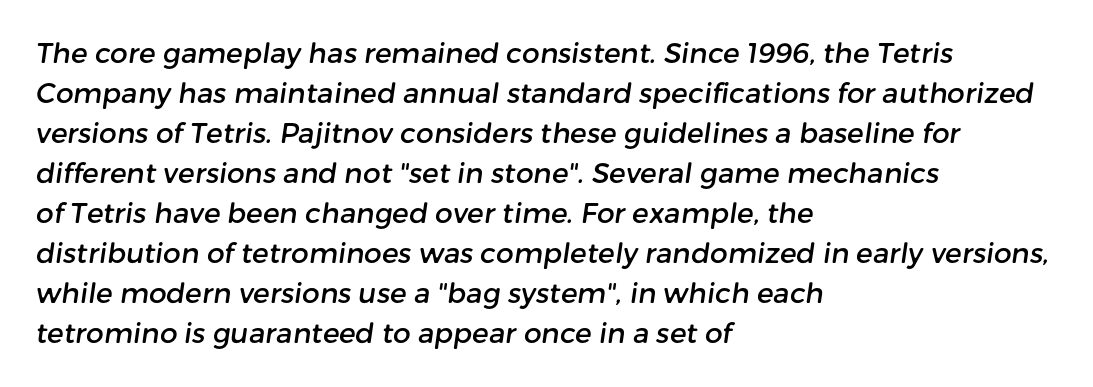
Type without underlining. The rendering uses a moderate line-height, typical for paragraphs. This sample has the flowing, uneven cadence of proportional lettering. Caption: multi-line text, flush left, ragged right. The tracking reads as untouched default to a designer's eye. Look at the bottom of the vertical strokes: they stop flat, with no serifs.
